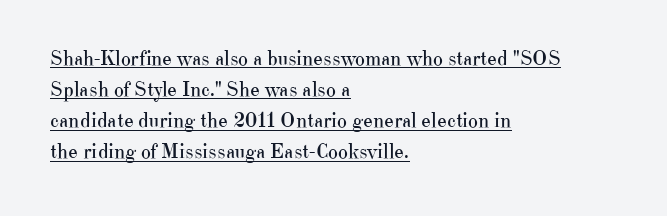
Decoration check: the copy is underlined. Counters stay open thanks to moderate or lighter strokes. The type sits square on the baseline with zero lean. Vertical spacing — default. Does the copy run flush right? No — it runs flush left. Tracking value appears to be zero — textbook default spacing.
